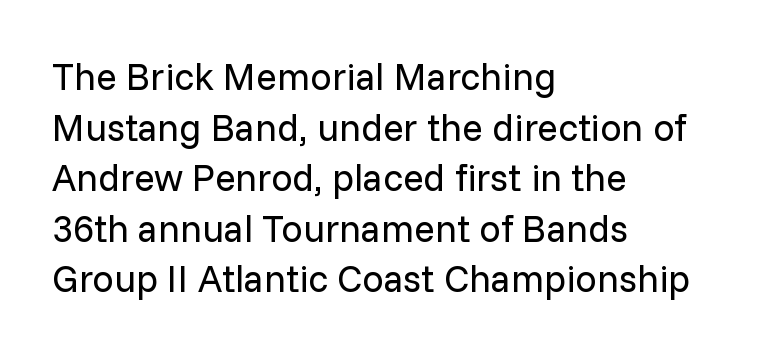
{"serif": "no", "italic": "no", "bold": "no", "weight": "regular", "width": "normal", "stroke_contrast": "low", "x_height": "medium", "monospaced": "no", "underline": "no", "align": "left", "line_spacing": "normal", "line_spacing_ratio": 1.33, "letter_spacing": "normal", "letter_spacing_em": 0.0, "glyph_px": 38}
